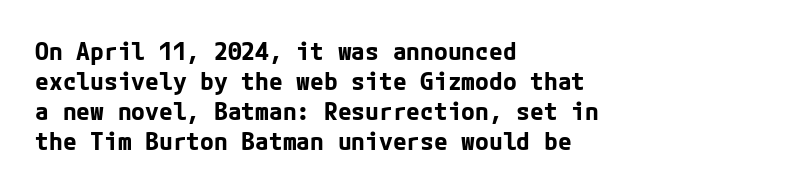
{"italic": "no", "bold": "yes", "underline": "no", "align": "left", "line_spacing_ratio": 1.2, "letter_spacing": "normal", "letter_spacing_em": 0.0, "glyph_px": 25}
